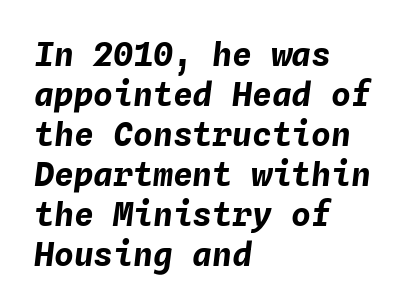
{"italic": "yes", "lean": "right", "slant_degrees": 4, "bold": "yes", "weight": "bold", "width": "normal", "stroke_contrast": "low", "x_height": "medium", "monospaced": "yes", "underline": "no", "align": "left", "line_spacing_ratio": 1.21, "letter_spacing": "normal", "letter_spacing_em": 0.0, "glyph_px": 33}
